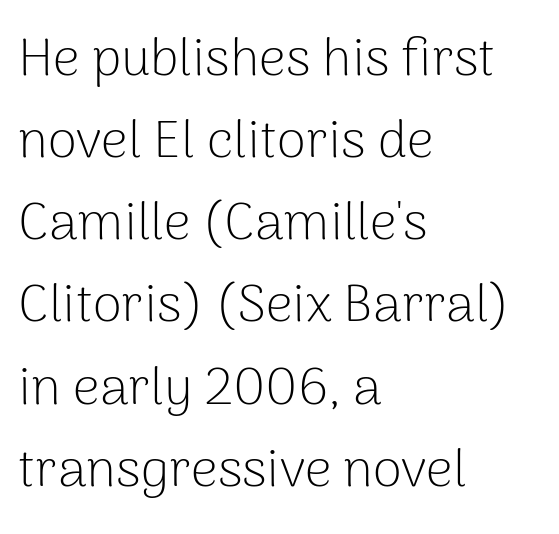
In terms of letterspacing, this is plain default setting. How would I describe the line gaps? Plain and ordinary. Posture: straight, roman, zero tilt. The area under the type is left untouched. Grotesque or geometric, the face here clearly has no serifs.
